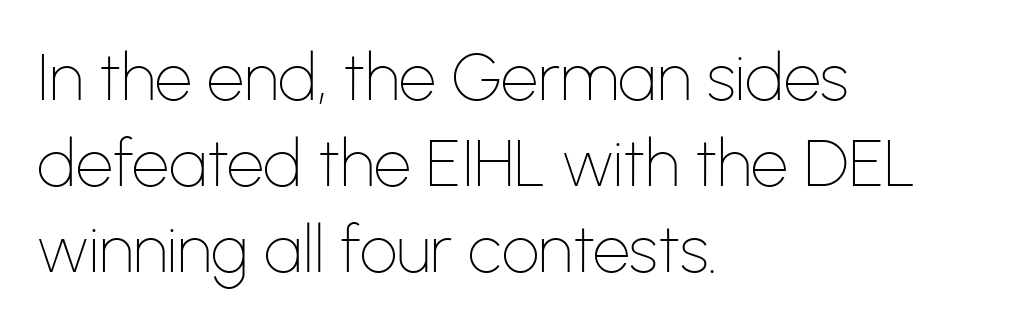
The image shows 66 px thin sans-serif type, upright; set left-aligned, normal line spacing (1.3x), normal letter spacing, not underlined; low stroke contrast and a medium x-height.
